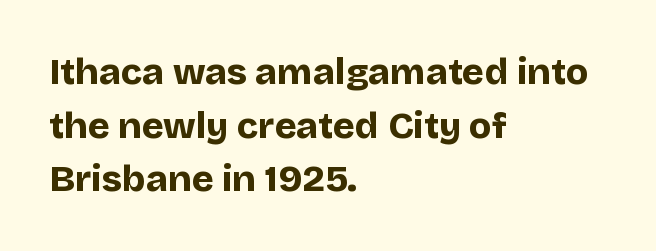
{"serif": "no", "italic": "no", "bold": "yes", "weight": "bold", "width": "normal", "stroke_contrast": "low", "x_height": "large", "monospaced": "no", "underline": "no", "align": "left", "line_spacing": "normal", "line_spacing_ratio": 1.45, "letter_spacing": "normal", "letter_spacing_em": 0.0, "glyph_px": 37}
